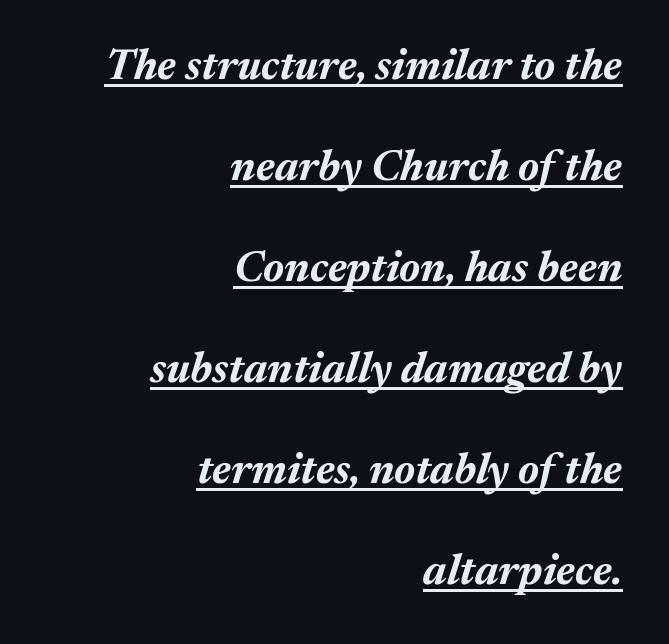
The image shows 43 px bold type, italic (leaning right); set right-aligned, loose line spacing (2.35x), normal letter spacing, underlined; medium stroke contrast and a medium x-height.
